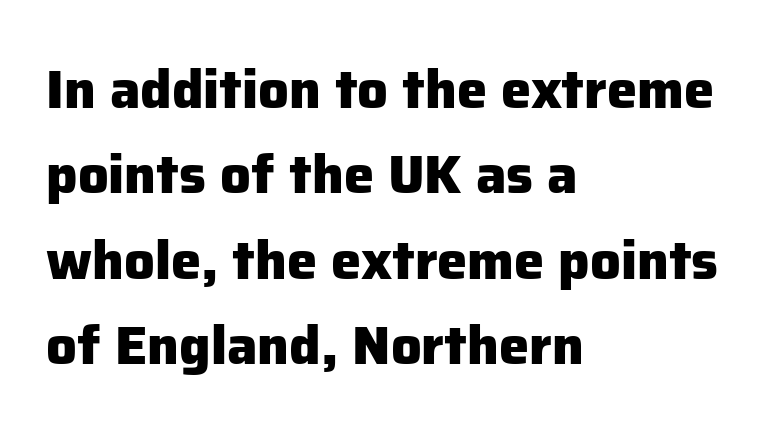
Underline: absent. Every character sits straight up, as roman type does. A dark, heavy texture on the line: the type is bold. These lines are rendered in a variable-pitch font. Leading matches the norm, producing a regular column. Unlike a traditional serif, this face leaves its strokes unadorned.
